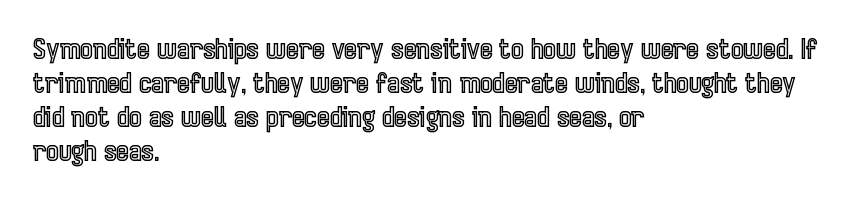
This sample uses plain, unmodified letter spacing. The setting favours the left margin, as ordinary paragraphs usually do. Does the lettering tilt? It doesn't — this is upright. Is there much room between lines? A standard amount, neither cramped nor airy.
